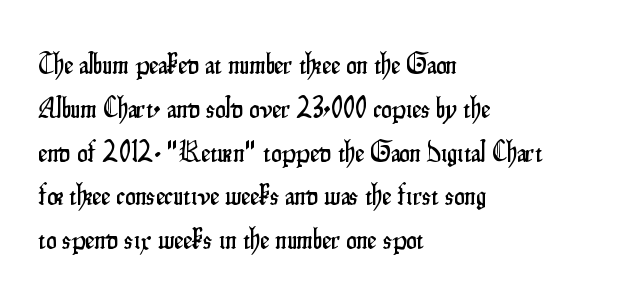
{"serif": "no", "italic": "no", "width": "condensed", "stroke_contrast": "low", "x_height": "small", "monospaced": "no", "underline": "no", "align": "left", "line_spacing": "normal", "line_spacing_ratio": 1.51, "letter_spacing": "normal", "letter_spacing_em": 0.0, "glyph_px": 29}
